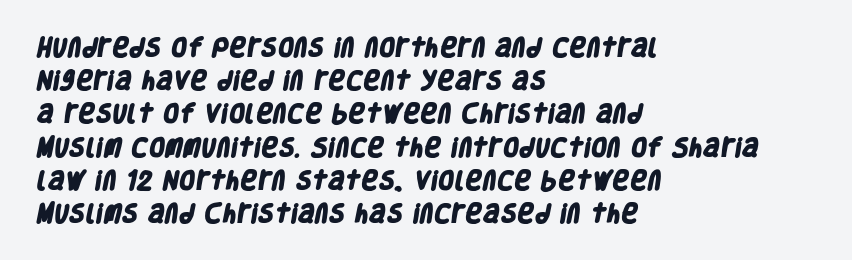
The image shows 21 px bold type; set left-aligned, normal line spacing (1.58x), normal letter spacing, not underlined.
